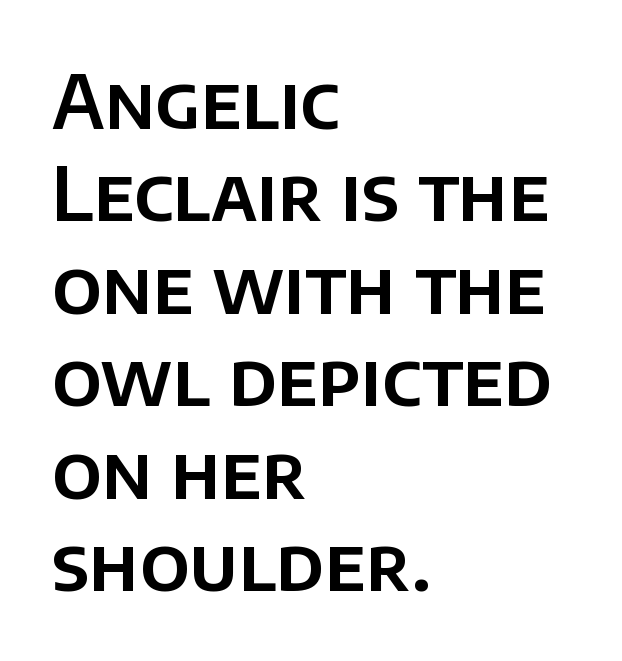
Is there much room between lines? A standard amount, neither cramped nor airy. Do the characters align in a grid? No, the font is proportional. Do the letters lean? They stand straight. Is the letter spacing exaggerated? No — it looks like the ordinary default. Grotesque or geometric, the face here clearly has no serifs. Glance below the letters and you will spot only blank space.
